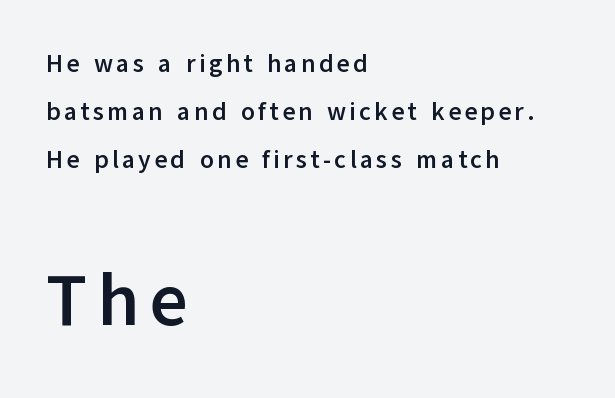
{"serif": "no", "italic": "no", "bold": "yes", "weight": "semibold", "width": "normal", "stroke_contrast": "low", "x_height": "medium", "monospaced": "no", "underline": "no", "align": "left", "line_spacing": "loose", "line_spacing_ratio": 1.92, "larger_block": "second", "size_ratio": 2.96, "glyph_px": 74}
